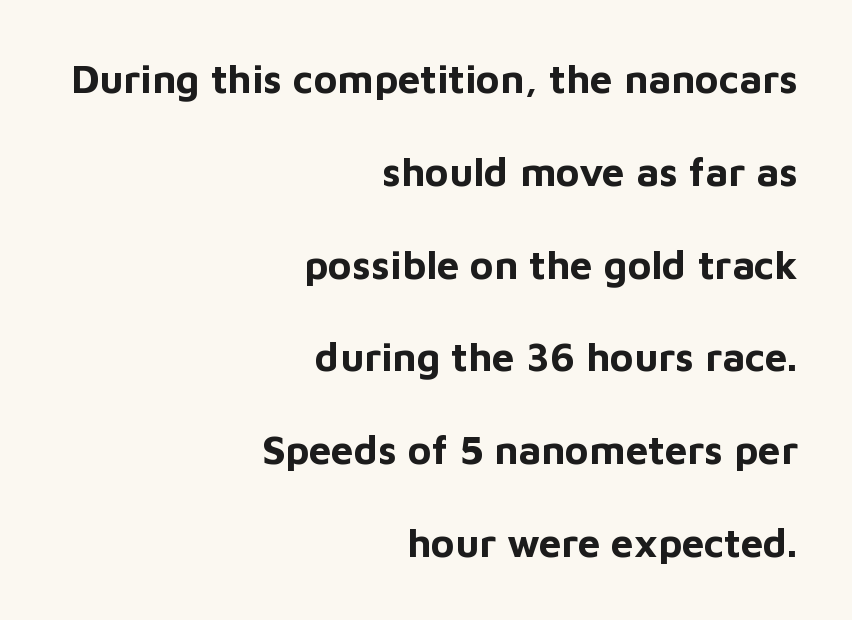
Q: Is the text bold? A: Yes.
Q: Is the text italic (slanted)? A: No, it is upright.
Q: Is the typeface a serif or a sans-serif typeface? A: Sans-serif.
Q: Is the text underlined? A: No.
Q: How is the paragraph aligned? A: Right-aligned.
Q: Is the spacing between letters normal or unusually wide? A: Normal.
Q: Is the spacing between lines tight, normal or loose? A: Loose.
Q: Width (condensed, normal, or wide)? A: Normal.
Q: Stroke contrast? A: Low.
Q: x-height? A: Medium.
Q: Monospaced? A: No.
